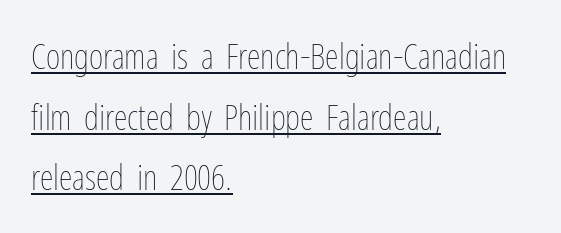
Decoration check: the copy is underlined. The font is comparable to plain body text, perhaps lighter. A classic flush-left, rag-right setting is used for this passage. The axis of the letterforms is exactly vertical. The passage shown is typed in a proportional face where columns would drift. Caption: standard tracking, unaltered.
